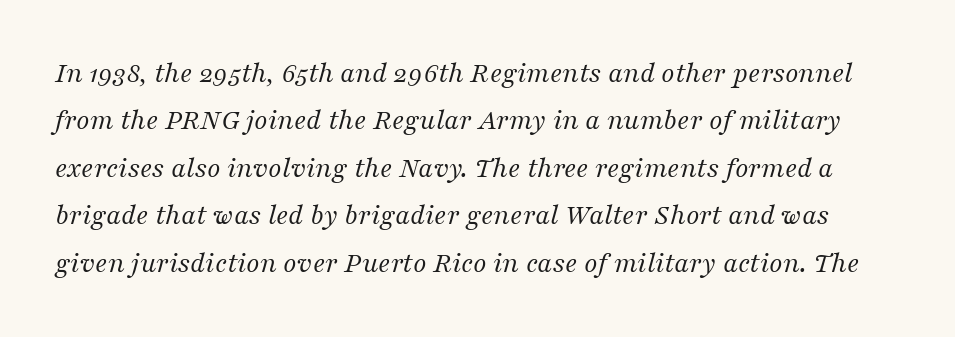
The image shows 30 px regular-weight serif type, italic (leaning right); set normal line spacing (1.58x), normal letter spacing, not underlined; medium stroke contrast and a medium x-height.
